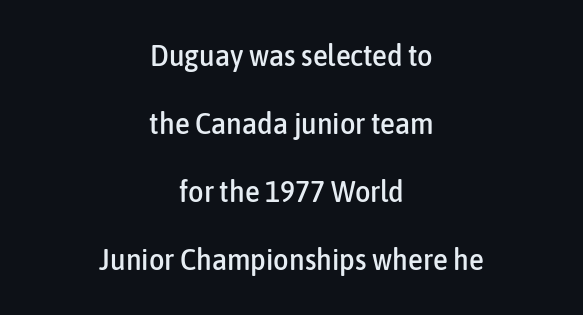
{"serif": "no", "italic": "no", "width": "condensed", "stroke_contrast": "low", "x_height": "medium", "monospaced": "no", "underline": "no", "align": "center", "line_spacing": "loose", "line_spacing_ratio": 2.27, "letter_spacing": "normal", "letter_spacing_em": 0.0, "glyph_px": 30}
